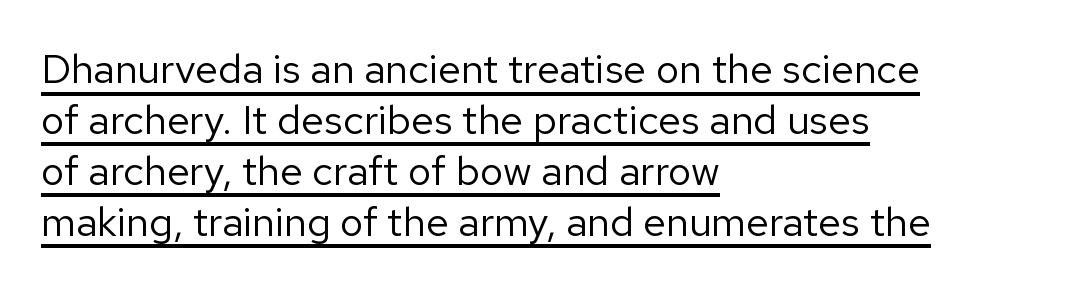
No feet cap the strokes, marking this as sans-serif type. In terms of letterspacing, this is plain default setting. Does the lettering tilt? It doesn't — this is upright. No chunkiness to these letters — they're not bold. Has an underline been added? It has.
